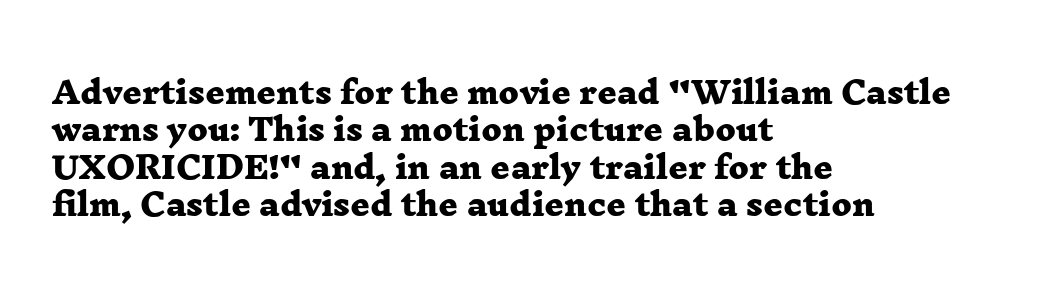
Varying glyph widths throughout — classic text-font behaviour. This rendering employs a face with finishing strokes, i.e., a serif. Where is the straight margin? On the left. Underlining? Definitely not there. Compared with an ordinary text face, these strokes are far heavier — a full bold.
